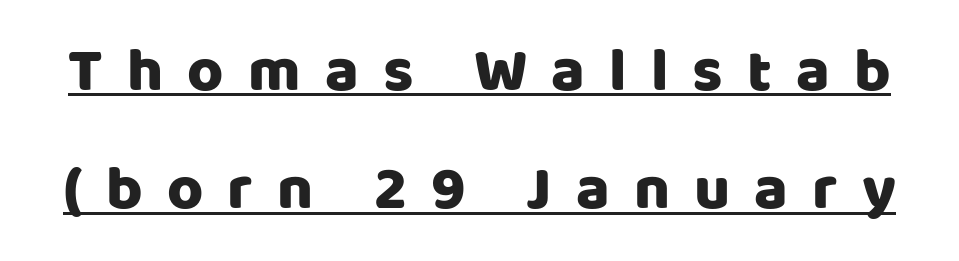
Q: Is the text italic (slanted)? A: No, it is upright.
Q: Is the typeface a serif or a sans-serif typeface? A: Sans-serif.
Q: Is the text underlined? A: Yes.
Q: Is the spacing between letters normal or unusually wide? A: Unusually wide.
Q: Is the spacing between lines tight, normal or loose? A: Loose.
Q: Width (condensed, normal, or wide)? A: Normal.
Q: Stroke contrast? A: Low.
Q: x-height? A: Large.
Q: Monospaced? A: No.
